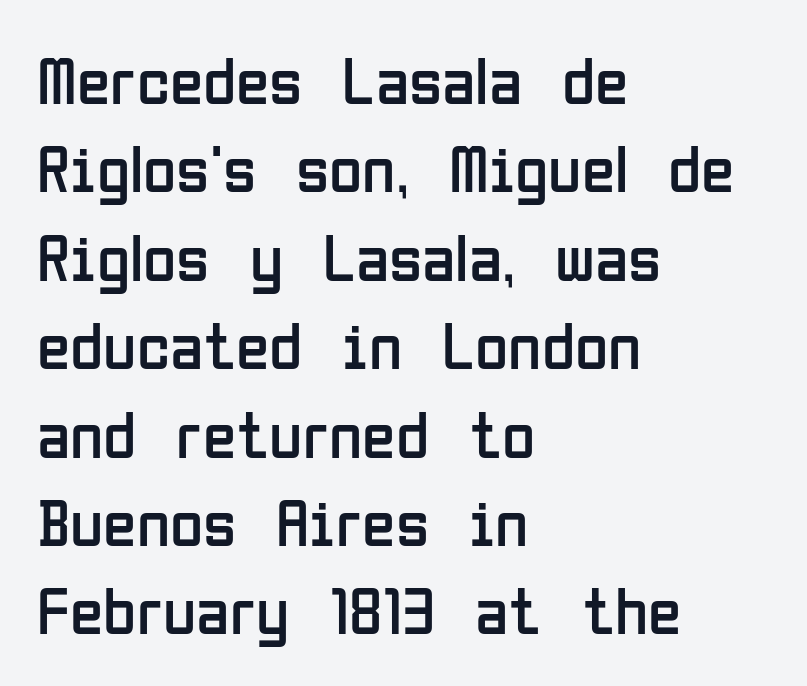
The image shows 68 px regular-weight, condensed sans-serif type, upright; set left-aligned, normal line spacing (1.3x), normal letter spacing, not underlined; low stroke contrast and a medium x-height.
